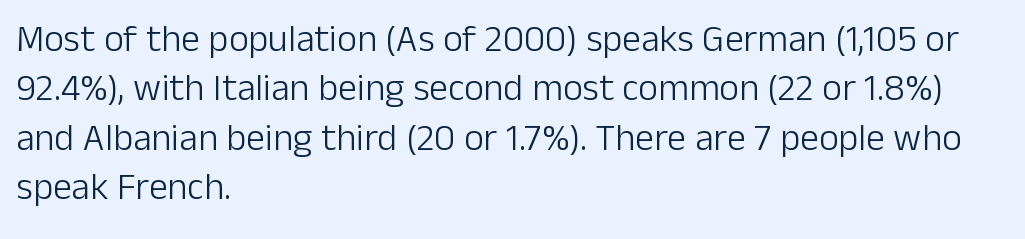
Q: Is the text bold? A: No.
Q: Is the text italic (slanted)? A: No, it is upright.
Q: Is the typeface a serif or a sans-serif typeface? A: Sans-serif.
Q: Is the text underlined? A: No.
Q: How is the paragraph aligned? A: Left-aligned.
Q: Is the spacing between letters normal or unusually wide? A: Normal.
Q: Is the spacing between lines tight, normal or loose? A: Normal.
Q: Width (condensed, normal, or wide)? A: Normal.
Q: Stroke contrast? A: Low.
Q: x-height? A: Medium.
Q: Monospaced? A: No.
